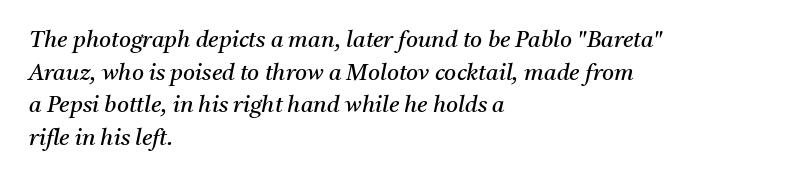
Is the stroke heavy? The answer is a plain regular-or-lighter. The whole block is typeset with a tilt. Check the space under the baseline: it is left empty. Interline gaps are of average width in this sample.
